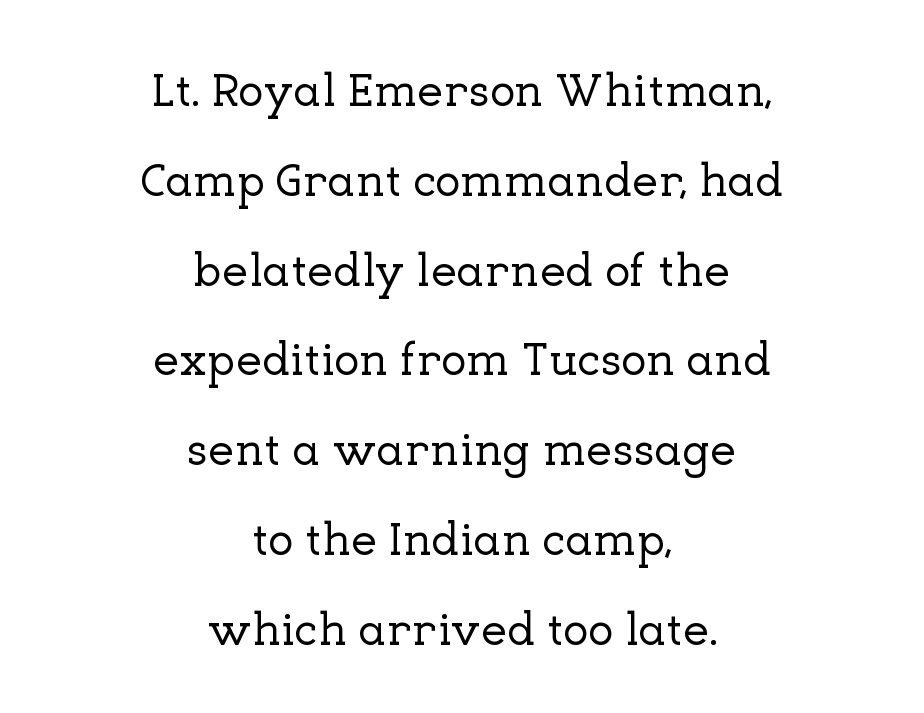
What kind of face is this? One with serifs. Each letter keeps its own natural width here, so spacing adapts to shape. How would I describe the line gaps? Wide and relaxed. The passage shown is not underscored anywhere.
